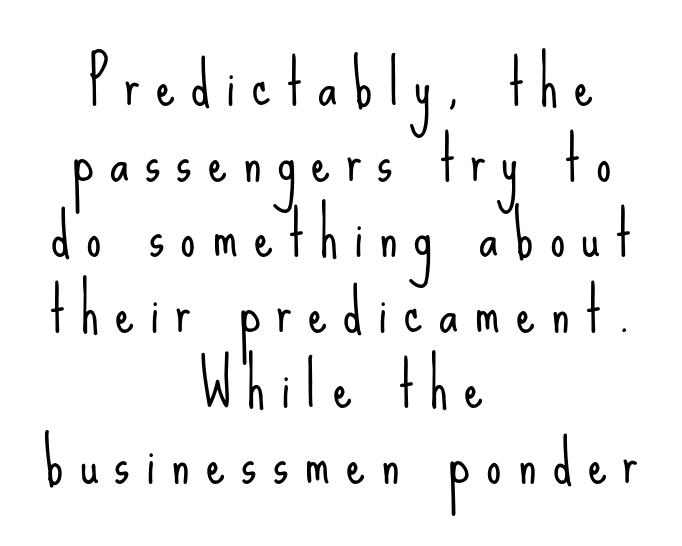
The image shows 60 px light, condensed sans-serif type, upright; set centered, normal line spacing (1.26x), unusually wide letter spacing (+0.27 em), not underlined; low stroke contrast and a small x-height.
